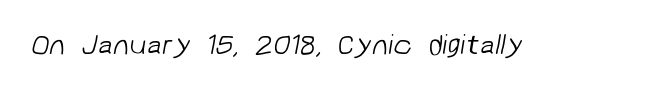
{"serif": "no", "bold": "no", "weight": "light", "width": "normal", "stroke_contrast": "low", "x_height": "medium", "monospaced": "no", "underline": "no", "letter_spacing": "normal", "letter_spacing_em": 0.0, "glyph_px": 29}
